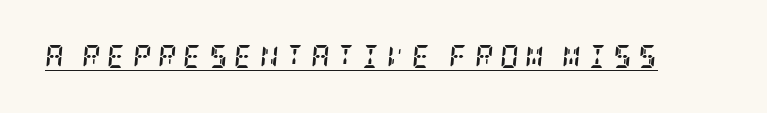
Is the type bold? Yes — the strokes are clearly thick and heavy. These characters rest on top of a visible drawn line. Every character sits at an angle, as italics do. Display-style spreading of the glyphs; the letterfit is very open.
